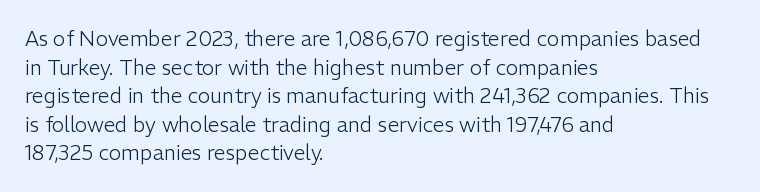
Line beginnings align vertically; line endings do not. Whoever set this chose a conventional vertical rhythm. Stroke mass is kept to a normal reading level or below. Nobody touched the tracking dial on this one.
